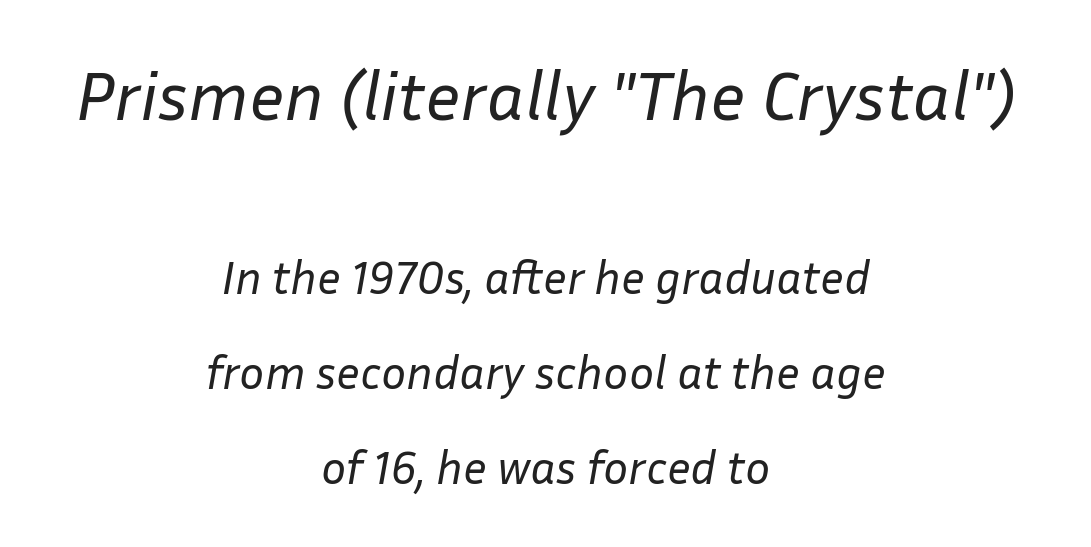
You get the large type first, then a drop to smaller type. This sample has the flowing, uneven cadence of proportional lettering. The whole block is typeset with a tilt. The text block is weighted toward neither margin, spreading evenly from the middle.
